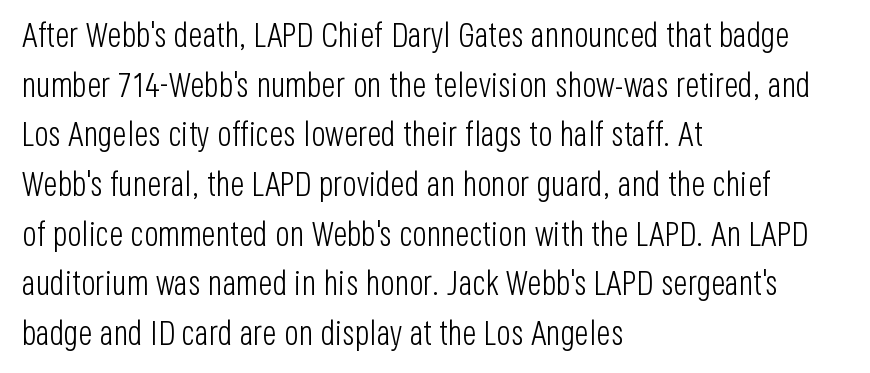
Q: Is the text bold? A: No.
Q: Is the text italic (slanted)? A: No, it is upright.
Q: Is the typeface a serif or a sans-serif typeface? A: Sans-serif.
Q: Is the text underlined? A: No.
Q: How is the paragraph aligned? A: Left-aligned.
Q: Is the spacing between letters normal or unusually wide? A: Normal.
Q: Is the spacing between lines tight, normal or loose? A: Normal.
Q: Width (condensed, normal, or wide)? A: Condensed.
Q: Stroke contrast? A: Low.
Q: x-height? A: Large.
Q: Monospaced? A: No.
